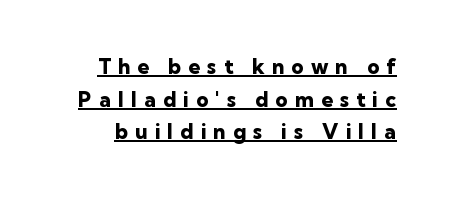
Emphasis by weight is at full strength: bold. Is there much room between lines? A standard amount, neither cramped nor airy. Glyph-to-glyph distance is far greater than everyday printed text. The glyphs are accompanied by a horizontal stroke just below them.
